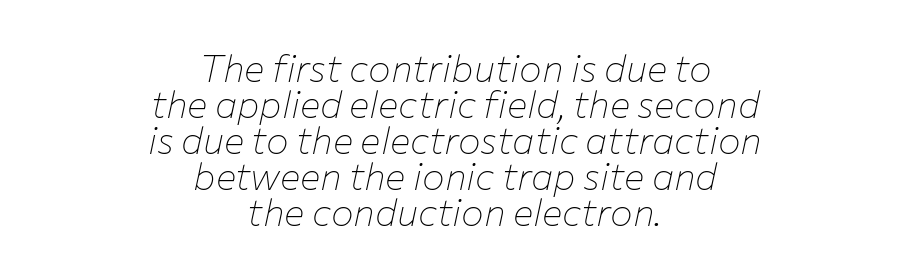
The line texture is even and compact thanks to regular tracking. A centered setting, common on invitations and titles, is used for this passage. The typeface has the unassuming heft of standard copy or less. This block would grow much taller if given ordinary leading; it's compressed now.
